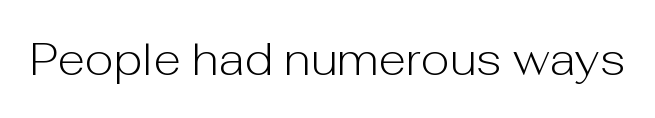
The text was rendered using a sans face with plain stroke endings. Tracking value appears to be zero — textbook default spacing. The cut favours lightness, reaching ordinary text weight at its darkest. This is the regular roman posture of the typeface. Spacing verdict: proportional, widths tailored to each character.
